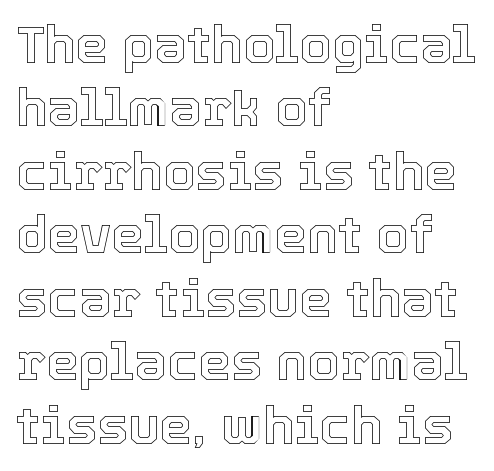
The image shows 52 px text type, upright; set left-aligned, line spacing 1.22x, normal letter spacing, not underlined; a medium x-height.
